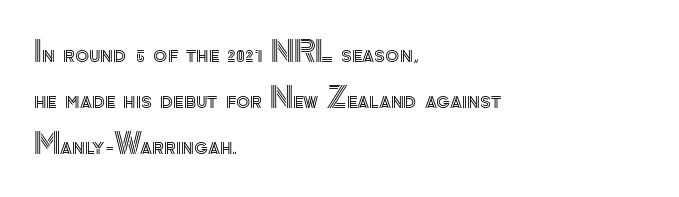
The font's upright variant was chosen for this text. A typesetter would call this leading conventional body-copy spacing. The lines are quadded left. Clear beneath every line of the passage. The passage shown is typed in a proportional face where columns would drift. How are the letters spaced? Ordinarily, with no added tracking.
